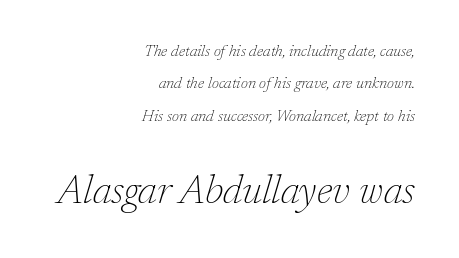
The image shows 40 px thin serif type, italic (leaning right); set right-aligned, loose line spacing (2.02x), normal letter spacing, not underlined; the second (bottom) block is 2.5x larger; low stroke contrast and a medium x-height.
